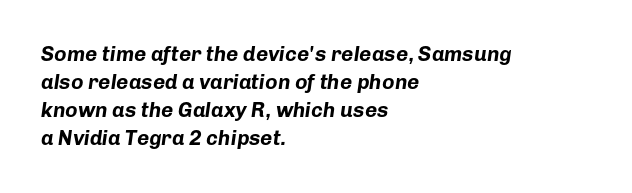
Q: Is the text bold? A: Yes.
Q: Is the text italic (slanted)? A: Yes, it leans right by about 8 degrees.
Q: Is the text underlined? A: No.
Q: How is the paragraph aligned? A: Left-aligned.
Q: Is the spacing between letters normal or unusually wide? A: Normal.
Q: Is the spacing between lines tight, normal or loose? A: Normal.
